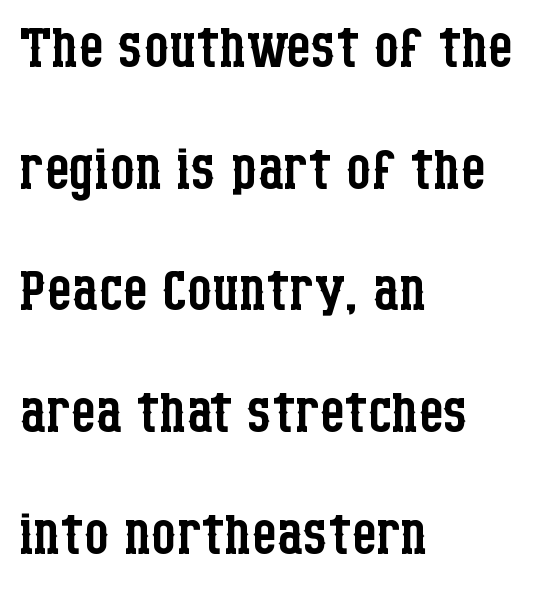
Check where the strokes stop: tiny serifs finish them off. Layout note: lines flush left. The weight tops out at a normal text grade. How would I describe the line gaps? Plain and ordinary. The face used here is proportionally spaced, like ordinary book or web type.
